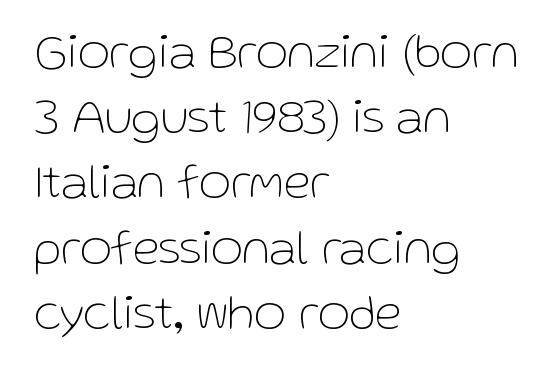
The image shows 49 px thin sans-serif type, upright; set left-aligned, normal line spacing (1.33x), normal letter spacing, not underlined; low stroke contrast and a medium x-height.
